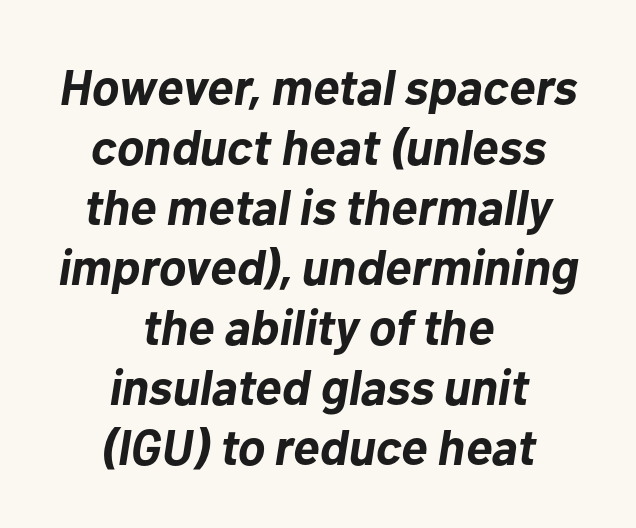
{"italic": "yes", "lean": "right", "slant_degrees": 10, "bold": "yes", "weight": "bold", "width": "normal", "stroke_contrast": "low", "x_height": "medium", "monospaced": "no", "underline": "no", "align": "center", "line_spacing_ratio": 1.2, "letter_spacing": "normal", "letter_spacing_em": 0.0, "glyph_px": 50}
